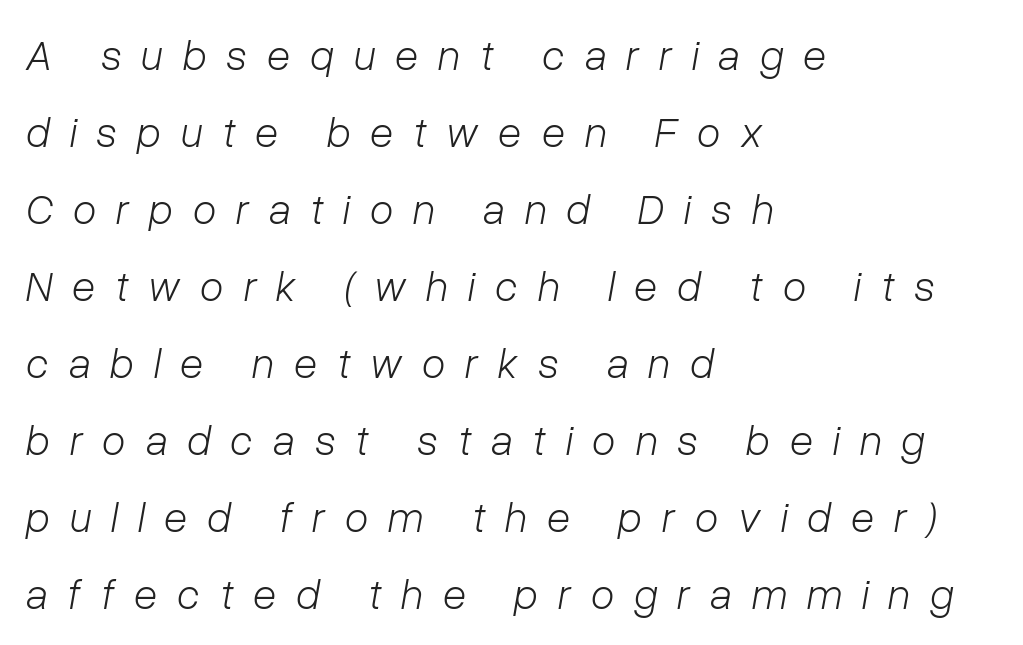
The image shows 43 px light type, italic (leaning right); set left-aligned, line spacing 1.79x, unusually wide letter spacing (+0.46 em), not underlined; low stroke contrast and a medium x-height.
